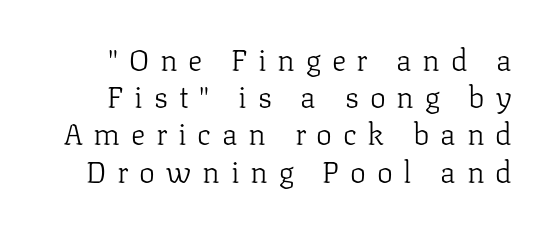
Q: Is the text bold? A: No.
Q: Is the text italic (slanted)? A: No, it is upright.
Q: Is the typeface a serif or a sans-serif typeface? A: Serif.
Q: Is the text underlined? A: No.
Q: How is the paragraph aligned? A: Right-aligned.
Q: Is the spacing between letters normal or unusually wide? A: Unusually wide.
Q: Width (condensed, normal, or wide)? A: Normal.
Q: Stroke contrast? A: Low.
Q: x-height? A: Medium.
Q: Monospaced? A: No.
